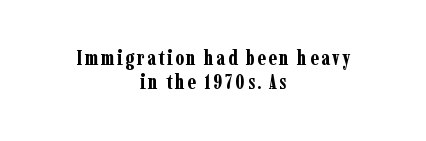
Nope, not italic — everything's standing straight. These lines carry a lot of weight — the face is fully bold. Leftover space on each line is divided equally before and after the words. This rendering features lettering with no underline.
